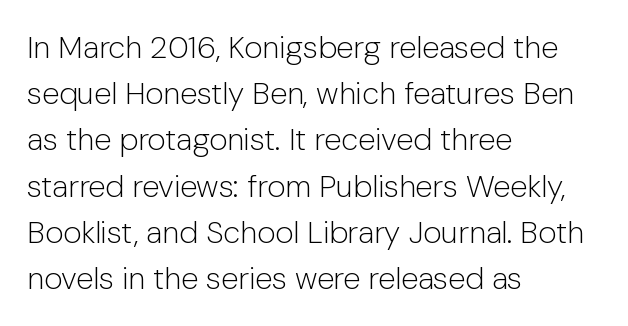
This rendering leaves character spacing at its baseline value. Serif or sans? Sans — the stroke terminals are bare. Line beginnings align vertically; line endings do not. If you drew a line through each stem, it would be perfectly vertical. Stem width sits at or under what a default text font uses.
